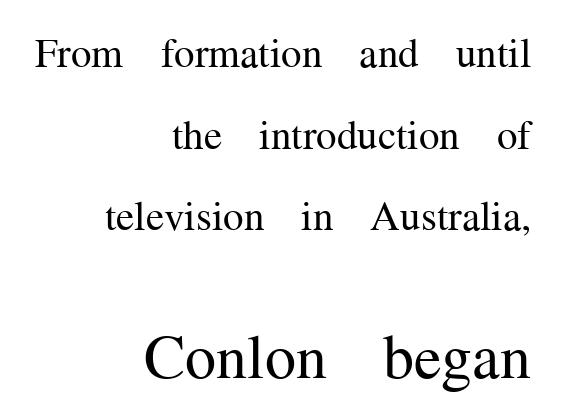
The image shows 62 px regular-weight serif type, upright; set right-aligned, loose line spacing (1.99x), normal letter spacing, not underlined; the second (bottom) block is 1.51x larger; medium stroke contrast and a medium x-height.
